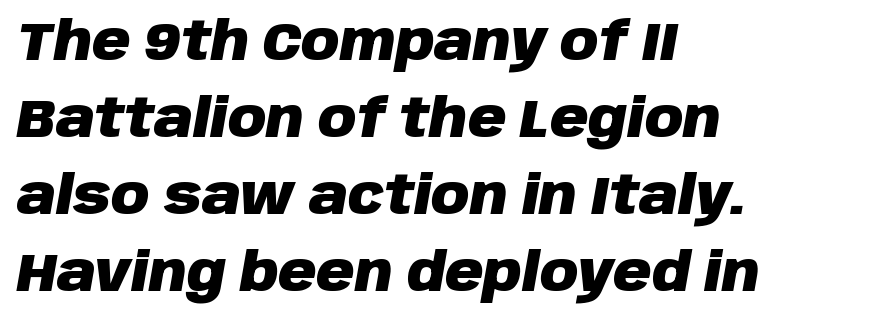
The image shows 53 px heavy type, italic (leaning right); set left-aligned, normal line spacing (1.45x), normal letter spacing, not underlined; low stroke contrast and a large x-height.
